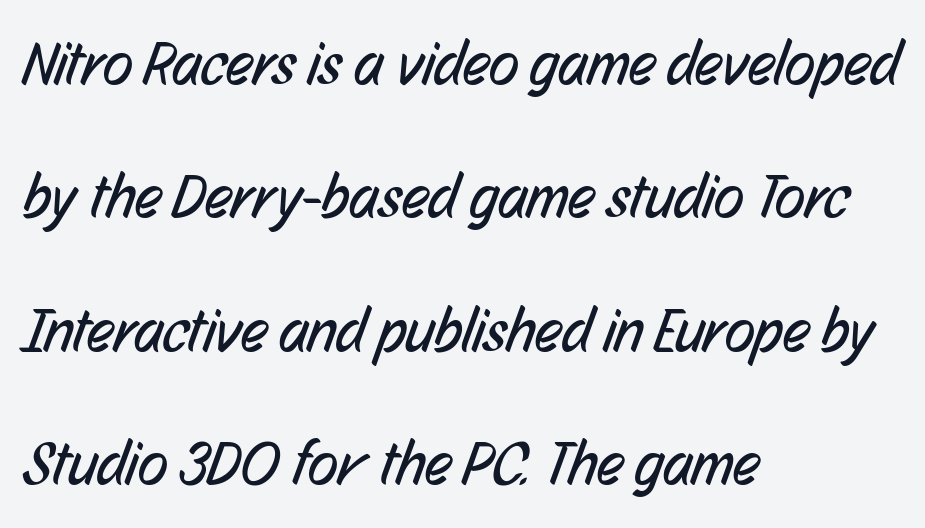
The image shows 62 px regular-weight, condensed sans-serif type; set left-aligned, loose line spacing (2.15x), normal letter spacing, not underlined; low stroke contrast and a medium x-height.
